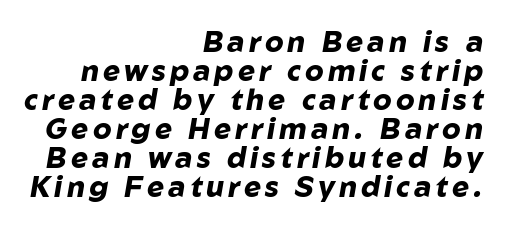
{"italic": "yes", "lean": "right", "slant_degrees": 10, "bold": "yes", "weight": "heavy", "width": "normal", "stroke_contrast": "low", "x_height": "medium", "monospaced": "no", "underline": "no", "align": "right", "line_spacing": "tight", "line_spacing_ratio": 1.0, "glyph_px": 29}
